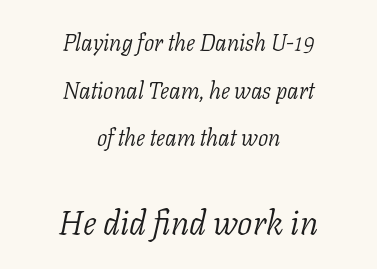
Regarding serifs, this sample has them. An italicized treatment has been applied to the whole sample. These lines are rendered in a variable-pitch font. If you squint, the bottom block still reads clearly — it's the larger of the two. The weight tops out at a normal text grade.
